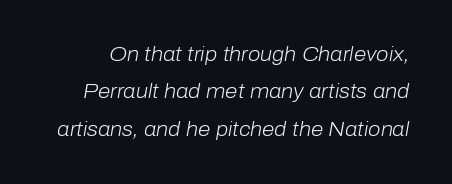
{"italic": "yes", "lean": "right", "slant_degrees": 10, "bold": "no", "underline": "no", "line_spacing_ratio": 1.87, "letter_spacing": "normal", "letter_spacing_em": 0.0, "glyph_px": 20}
